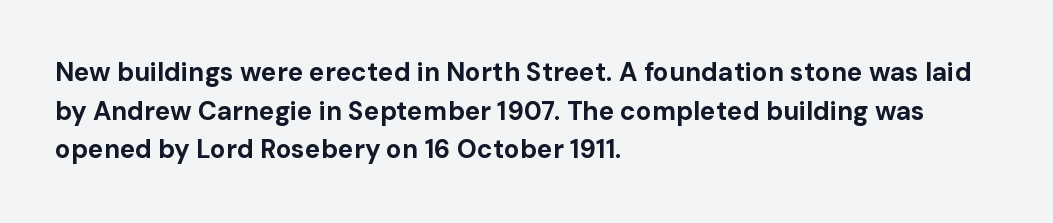
The image shows 26 px bold type, upright; set left-aligned, normal line spacing (1.49x), normal letter spacing, not underlined.
